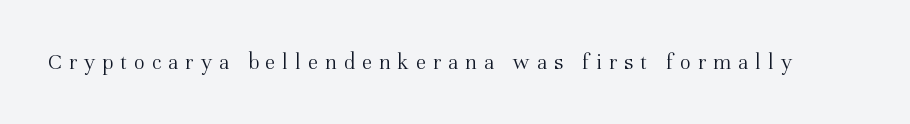
Q: Is the text bold? A: No.
Q: Is the text italic (slanted)? A: No, it is upright.
Q: Is the text underlined? A: No.
Q: Is the spacing between letters normal or unusually wide? A: Unusually wide.
